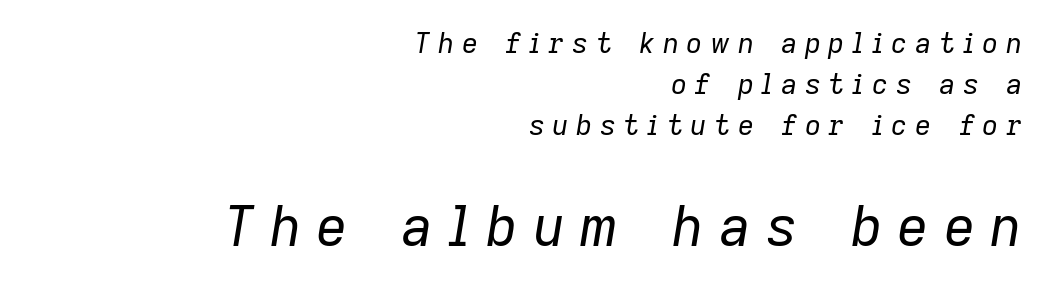
Q: Is the text bold? A: No.
Q: Is the text italic (slanted)? A: Yes, it leans right by about 9 degrees.
Q: Is the text underlined? A: No.
Q: How is the paragraph aligned? A: Right-aligned.
Q: Is the spacing between letters normal or unusually wide? A: Unusually wide.
Q: Is the spacing between lines tight, normal or loose? A: Normal.
Q: Which block of text is set in a larger size, the first (top) or the second (bottom)? A: The second (bottom) one.
Q: Width (condensed, normal, or wide)? A: Normal.
Q: Stroke contrast? A: Low.
Q: x-height? A: Medium.
Q: Monospaced? A: No.
